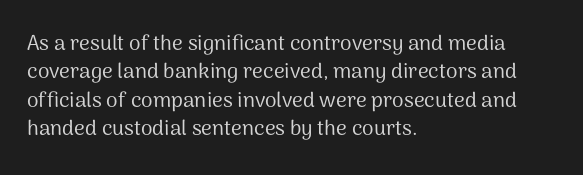
The image shows 21 px text type, upright; set left-aligned, normal line spacing (1.35x), normal letter spacing, not underlined.
